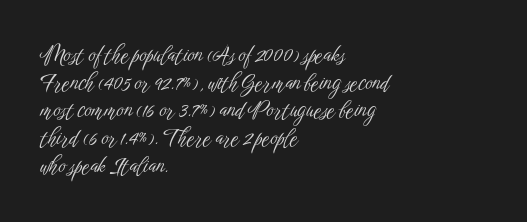
The typeface has the unassuming heft of standard copy or less. A clean baseline with only descenders dipping below it. Default kerning and tracking; the words read as compact shapes.
